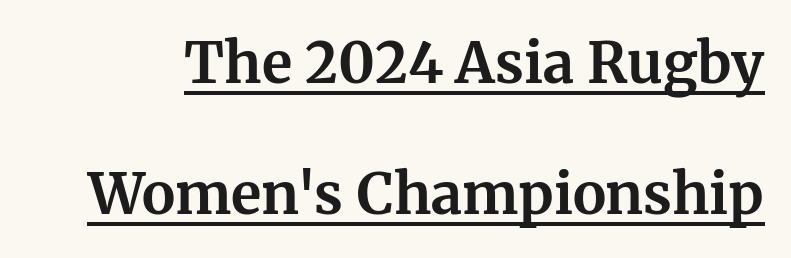
Q: Is the text bold? A: Yes.
Q: Is the text italic (slanted)? A: No, it is upright.
Q: Is the typeface a serif or a sans-serif typeface? A: Serif.
Q: Is the text underlined? A: Yes.
Q: Is the spacing between letters normal or unusually wide? A: Normal.
Q: Is the spacing between lines tight, normal or loose? A: Loose.
Q: Width (condensed, normal, or wide)? A: Normal.
Q: Stroke contrast? A: Medium.
Q: x-height? A: Medium.
Q: Monospaced? A: No.
